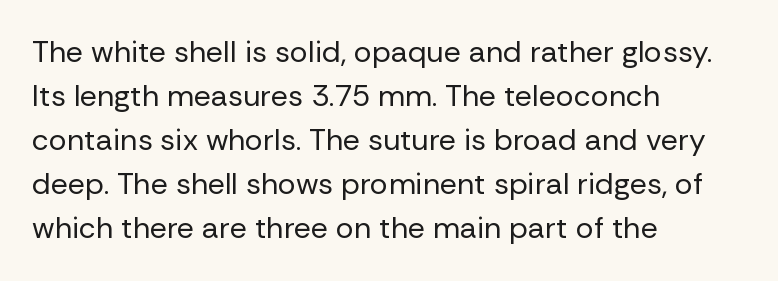
Q: Is the text bold? A: No.
Q: Is the text italic (slanted)? A: No, it is upright.
Q: Is the typeface a serif or a sans-serif typeface? A: Sans-serif.
Q: Is the text underlined? A: No.
Q: How is the paragraph aligned? A: Left-aligned.
Q: Is the spacing between letters normal or unusually wide? A: Normal.
Q: Is the spacing between lines tight, normal or loose? A: Normal.
Q: Width (condensed, normal, or wide)? A: Normal.
Q: Stroke contrast? A: Low.
Q: x-height? A: Medium.
Q: Monospaced? A: No.
